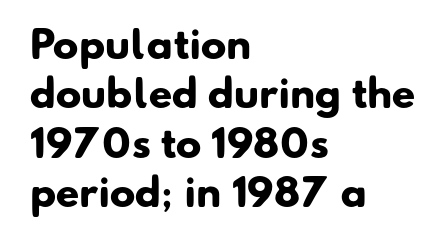
Q: Is the text bold? A: Yes.
Q: Is the typeface a serif or a sans-serif typeface? A: Sans-serif.
Q: Is the text underlined? A: No.
Q: How is the paragraph aligned? A: Left-aligned.
Q: Is the spacing between letters normal or unusually wide? A: Normal.
Q: Is the spacing between lines tight, normal or loose? A: Normal.
Q: Width (condensed, normal, or wide)? A: Normal.
Q: Stroke contrast? A: Low.
Q: x-height? A: Small.
Q: Monospaced? A: No.
